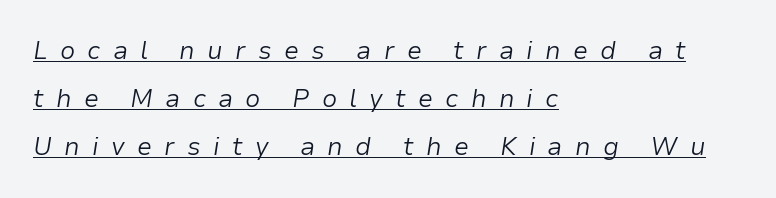
The image shows 25 px text type, italic (leaning right); set left-aligned, loose line spacing (1.93x), unusually wide letter spacing (+0.49 em), underlined.
